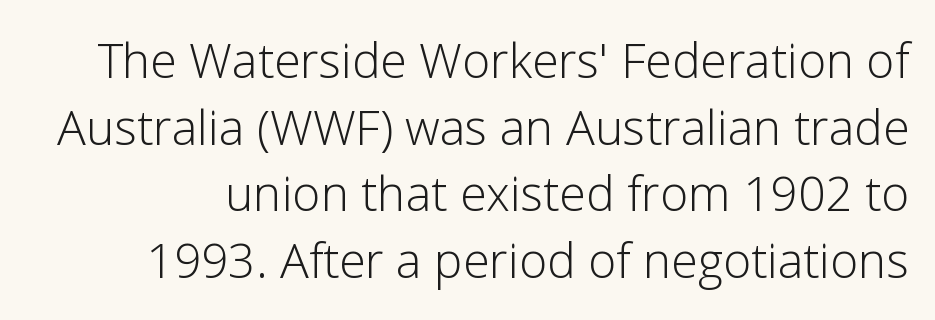
Q: Is the text bold? A: No.
Q: Is the text italic (slanted)? A: No, it is upright.
Q: Is the typeface a serif or a sans-serif typeface? A: Sans-serif.
Q: Is the text underlined? A: No.
Q: Is the spacing between letters normal or unusually wide? A: Normal.
Q: Is the spacing between lines tight, normal or loose? A: Normal.
Q: Width (condensed, normal, or wide)? A: Normal.
Q: Stroke contrast? A: Low.
Q: x-height? A: Medium.
Q: Monospaced? A: No.
